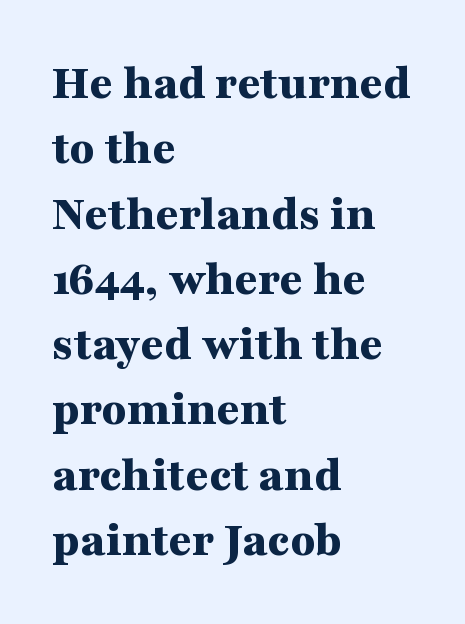
The image shows 51 px bold, wide serif type, upright; set left-aligned, normal line spacing (1.28x), normal letter spacing, not underlined; medium stroke contrast and a medium x-height.
